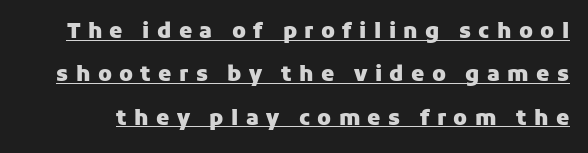
The space between consecutive lines is lavish. Do the letters lean? They stand straight. Caption: lettering with a line underneath. This sample uses expanded letter spacing, leaving extra air between glyphs. Caption: bold face, heavy strokes.
